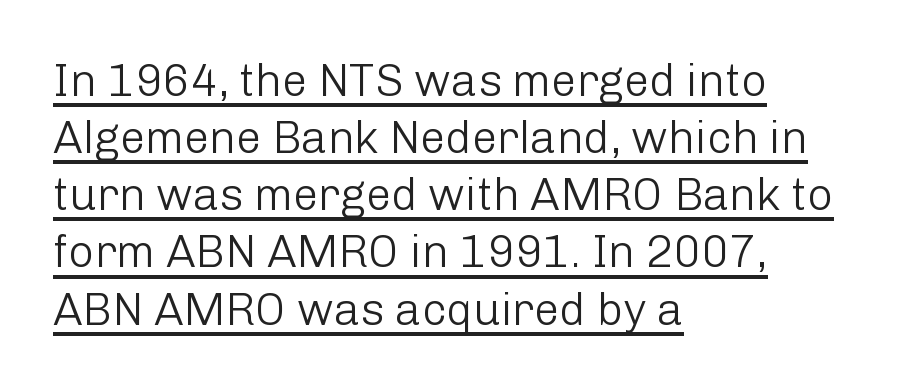
The image shows 45 px light sans-serif type, upright; set left-aligned, normal line spacing (1.27x), normal letter spacing, underlined; low stroke contrast and a medium x-height.
